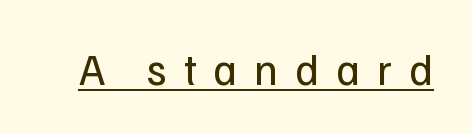
Q: Is the text bold? A: No.
Q: Is the text italic (slanted)? A: No, it is upright.
Q: Is the typeface a serif or a sans-serif typeface? A: Sans-serif.
Q: Is the text underlined? A: Yes.
Q: Is the spacing between letters normal or unusually wide? A: Unusually wide.
Q: Width (condensed, normal, or wide)? A: Normal.
Q: Stroke contrast? A: Low.
Q: x-height? A: Medium.
Q: Monospaced? A: No.
